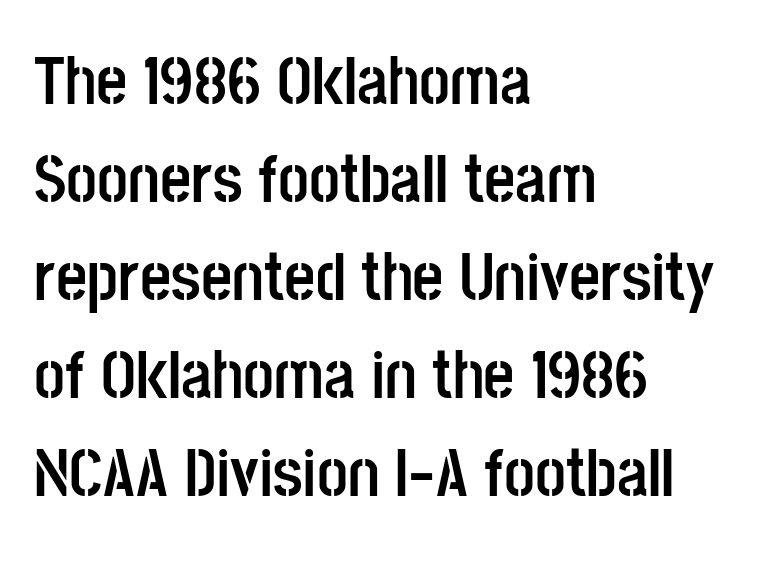
This sample keeps an unexceptional amount of space between lines. Characters remain perfectly vertical along every line. Characters follow at the spacing the type designer built in. A typesetter would call this proportional, since set widths differ per character.
